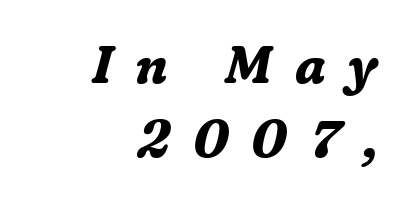
The image shows 51 px bold serif type, italic (leaning right); set right-aligned, normal line spacing (1.46x), unusually wide letter spacing (+0.45 em), not underlined; medium stroke contrast and a medium x-height.
